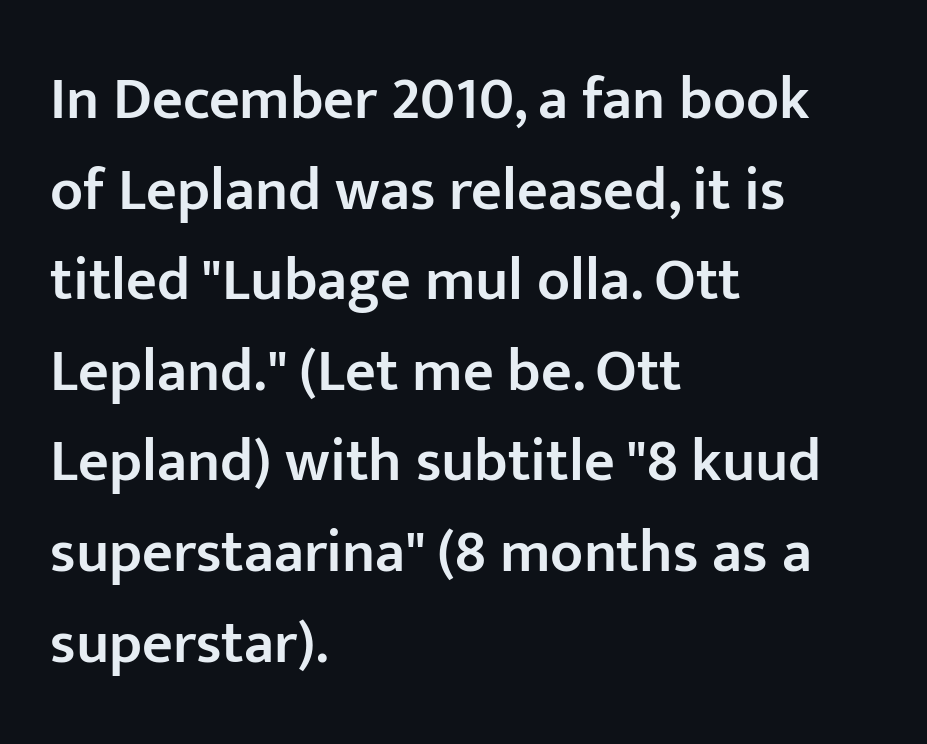
No extra tracking has been applied to these lines. The lines are quadded left. The face used here is a sans, in the tradition of grotesques and geometrics. The rendering uses natural spacing where letterforms have individual widths. This is the in-between weight designers call semibold or demi. The glyphs are unaccompanied by any horizontal stroke below them.
